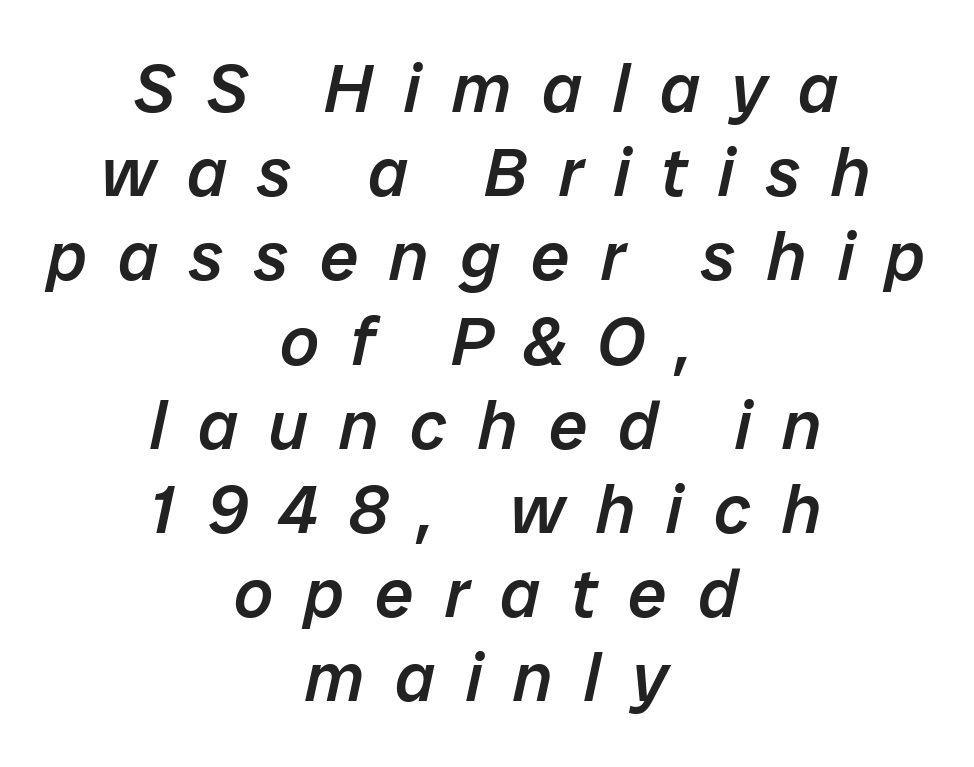
The tracking jumps out immediately: characters are airy and widely separated. The gap between lines stays unmarked. You could not count columns in this text — the font is proportionally spaced. Alignment: centered. Is the type bold? Partly — it's a semibold, heavier than regular but not fully bold. The text carries the slant typical of an italic or oblique font.
